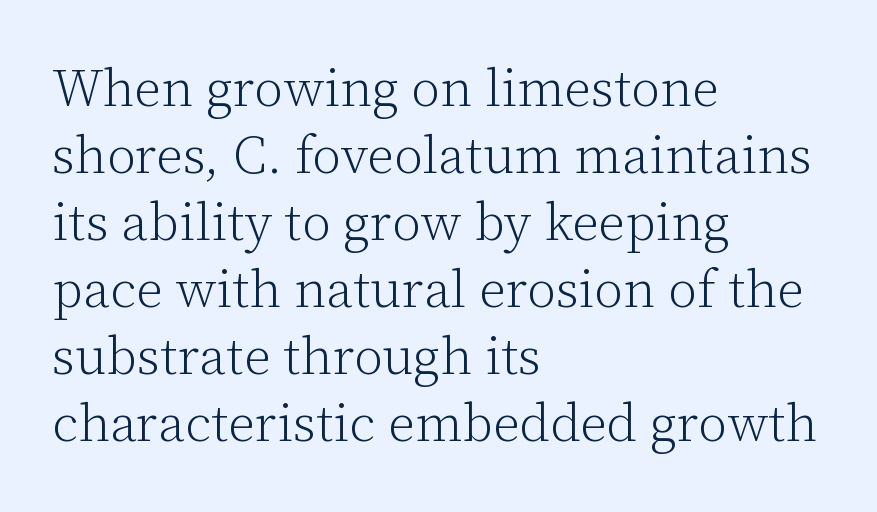
{"serif": "yes", "italic": "no", "bold": "no", "weight": "light", "width": "normal", "stroke_contrast": "low", "x_height": "medium", "monospaced": "no", "underline": "no", "align": "left", "line_spacing": "normal", "line_spacing_ratio": 1.29, "letter_spacing": "normal", "letter_spacing_em": 0.0, "glyph_px": 52}
